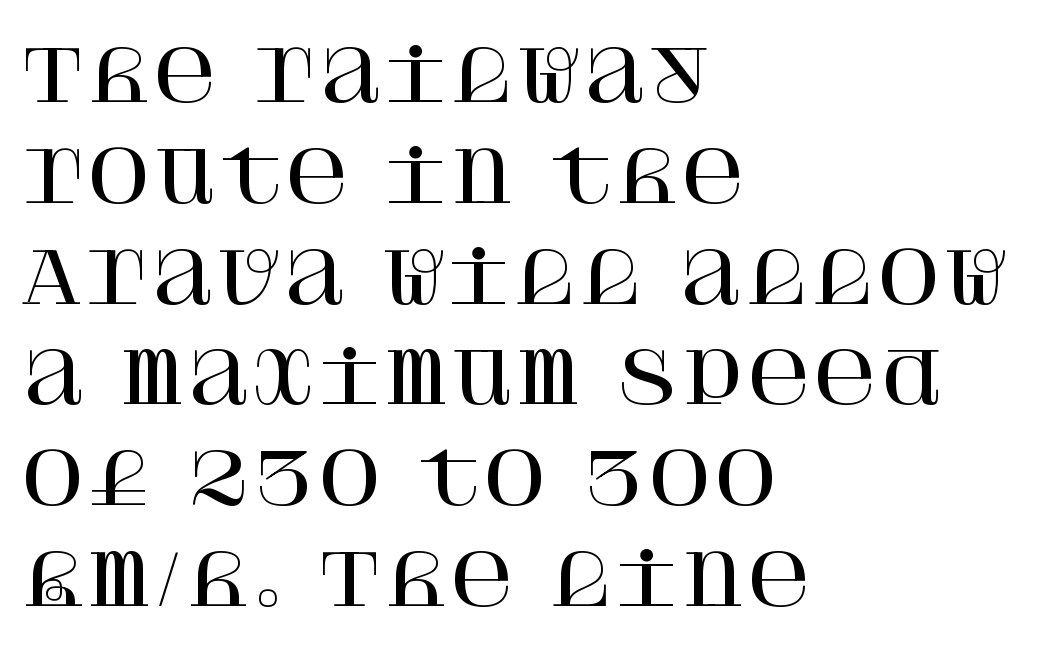
The image shows 71 px serif type, upright; set left-aligned, normal line spacing (1.42x), normal letter spacing, not underlined; high stroke contrast and a large x-height.
